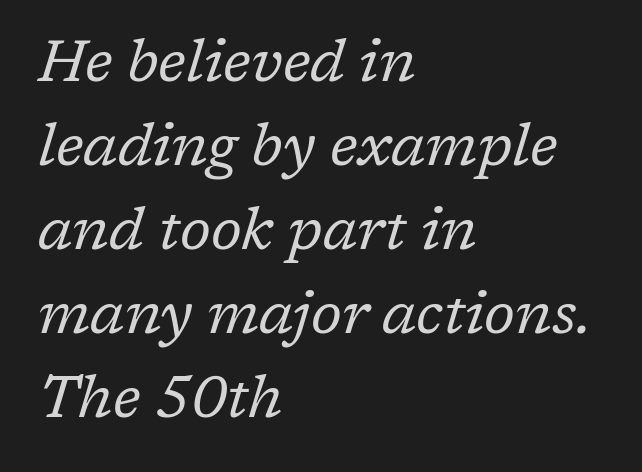
Bold? No — there's no thickening of the strokes. These lines were composed using italics. Old-style or modern, the face here clearly has serifs. The tracking reads as untouched default to a designer's eye. Students, observe: this is what conventionally led text looks like. The paragraph shown leans on its left margin.
